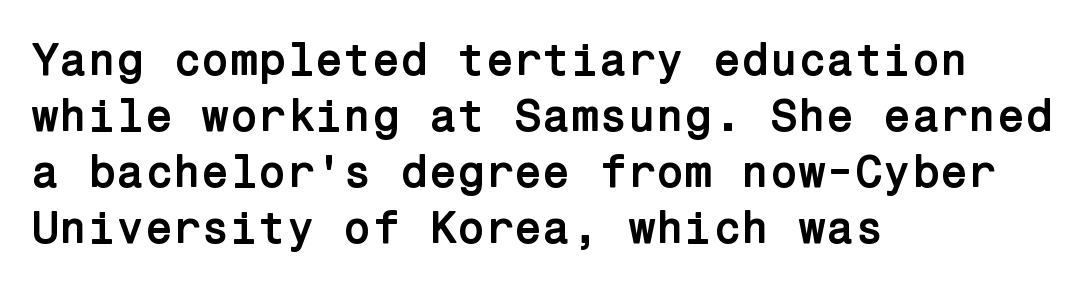
The image shows 46 px semibold sans-serif type, upright; set left-aligned, line spacing 1.22x, normal letter spacing, not underlined; low stroke contrast and a medium x-height.
